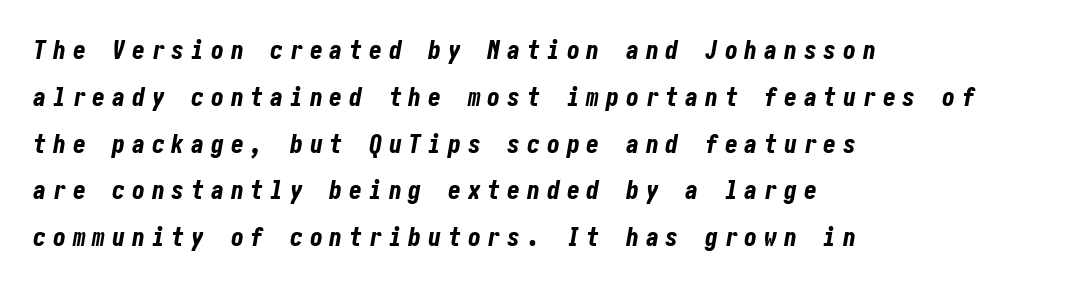
You can tell it's italic because the verticals aren't actually vertical. Weight: bold. The type is letterspaced generously, with wide tracking. Underlining? Definitely not there. Leftover space on each line is placed entirely after the last word.
